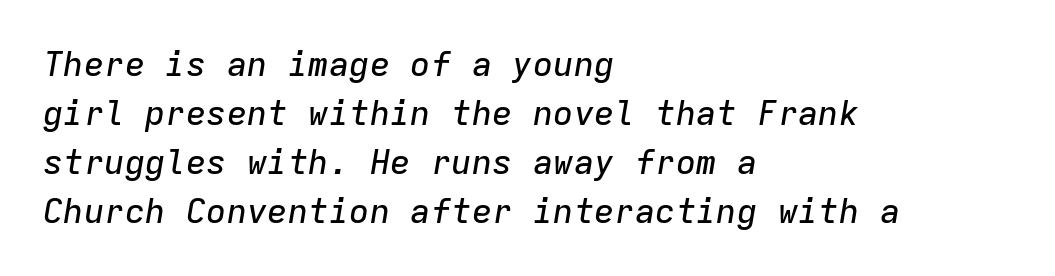
The image shows 34 px text type, italic (leaning right), monospaced; set left-aligned, normal line spacing (1.44x), normal letter spacing, not underlined; low stroke contrast and a medium x-height.
